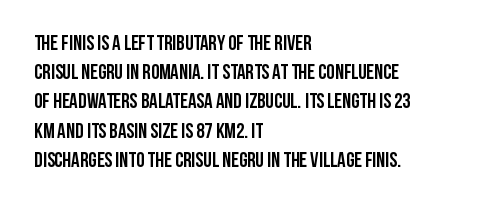
The image shows 21 px bold type, upright; set left-aligned, normal line spacing (1.39x), normal letter spacing, not underlined.
